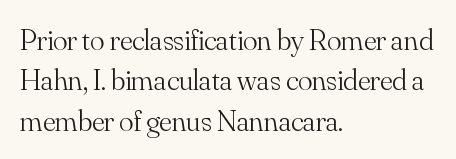
{"serif": "yes", "italic": "no", "bold": "no", "weight": "light", "width": "normal", "stroke_contrast": "medium", "x_height": "small", "monospaced": "no", "underline": "no", "align": "left", "line_spacing": "normal", "line_spacing_ratio": 1.35, "letter_spacing": "normal", "letter_spacing_em": 0.0, "glyph_px": 30}
